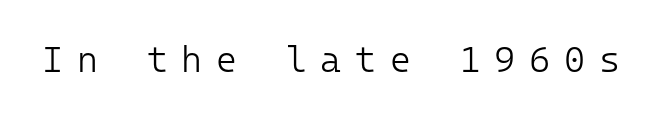
The image shows 36 px light sans-serif type, upright, monospaced; set unusually wide letter spacing (+0.38 em), not underlined; low stroke contrast and a medium x-height.
